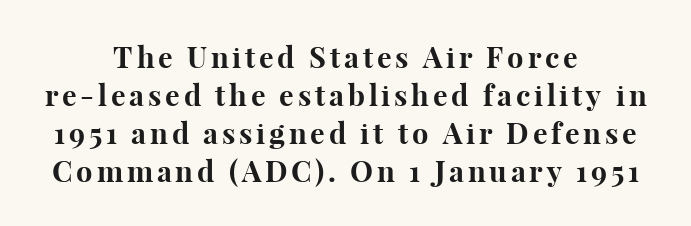
Q: Is the text bold? A: Yes.
Q: Is the text italic (slanted)? A: No, it is upright.
Q: Is the typeface a serif or a sans-serif typeface? A: Serif.
Q: Is the text underlined? A: No.
Q: How is the paragraph aligned? A: Centered.
Q: Is the spacing between lines tight, normal or loose? A: Normal.
Q: Width (condensed, normal, or wide)? A: Normal.
Q: Stroke contrast? A: High.
Q: x-height? A: Medium.
Q: Monospaced? A: No.
